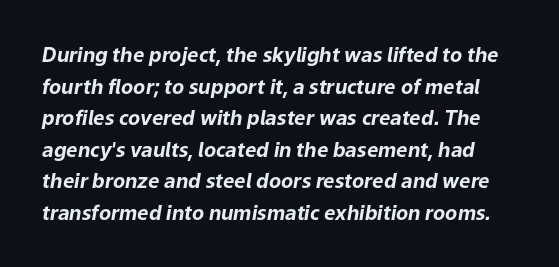
Each new line begins a customary step beneath the previous one. Look at the stroke-to-counter ratio: heavy, a bold. You could call the tracking neutral — neither tight nor loose. No word sits above an underline. Would a proofreader flag this as italicized? Yes.
